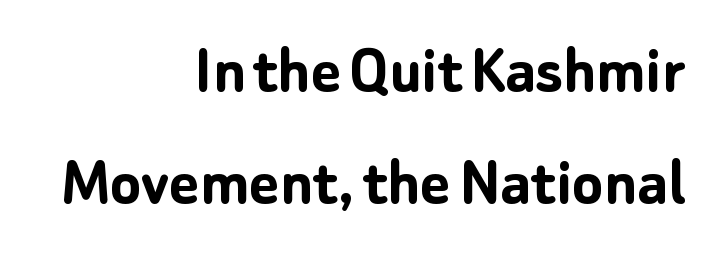
The image shows 71 px semibold sans-serif type, upright; set right-aligned, normal line spacing (1.58x), normal letter spacing, not underlined; low stroke contrast and a medium x-height.
